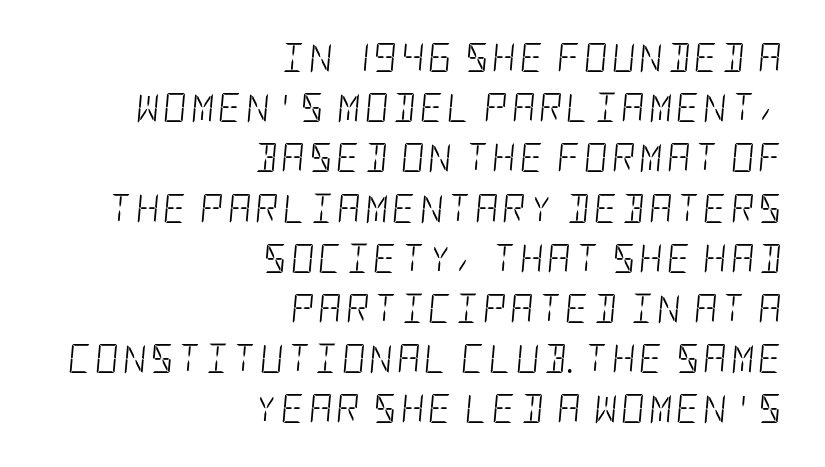
{"italic": "yes", "lean": "right", "slant_degrees": 5, "bold": "no", "weight": "light", "width": "condensed", "stroke_contrast": "low", "x_height": "large", "underline": "no", "align": "right", "line_spacing_ratio": 1.73, "glyph_px": 29}
